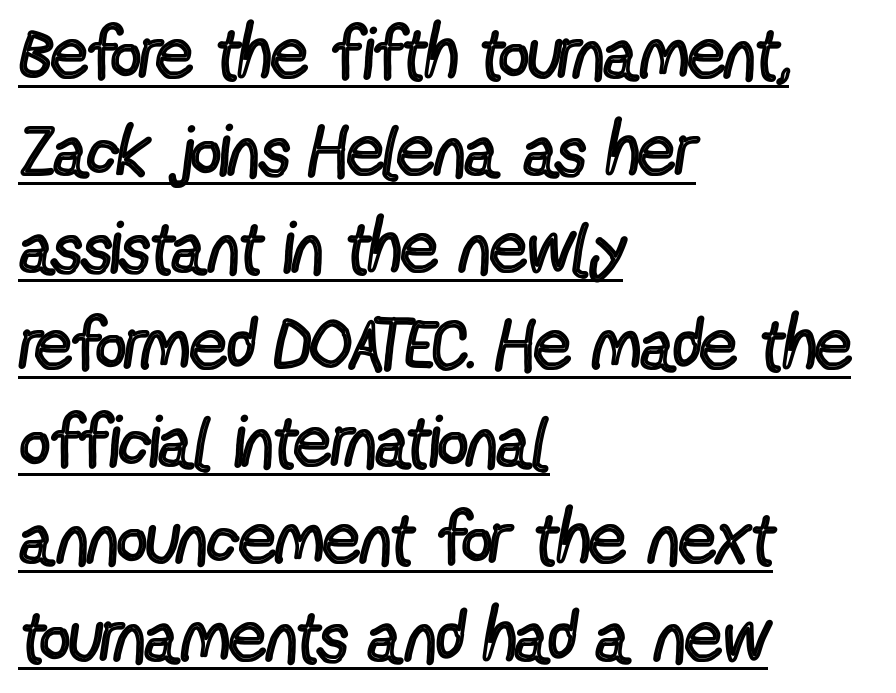
Q: Is the text bold? A: No.
Q: Is the typeface a serif or a sans-serif typeface? A: Sans-serif.
Q: Is the text underlined? A: Yes.
Q: How is the paragraph aligned? A: Left-aligned.
Q: Is the spacing between letters normal or unusually wide? A: Normal.
Q: Is the spacing between lines tight, normal or loose? A: Normal.
Q: Width (condensed, normal, or wide)? A: Condensed.
Q: x-height? A: Medium.
Q: Monospaced? A: No.
